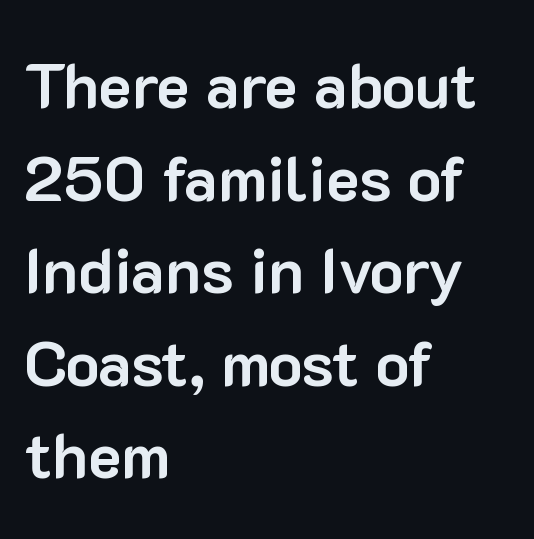
{"serif": "no", "italic": "no", "bold": "yes", "weight": "bold", "width": "normal", "stroke_contrast": "low", "x_height": "medium", "monospaced": "no", "underline": "no", "align": "left", "line_spacing": "normal", "line_spacing_ratio": 1.47, "letter_spacing": "normal", "letter_spacing_em": 0.0, "glyph_px": 63}
